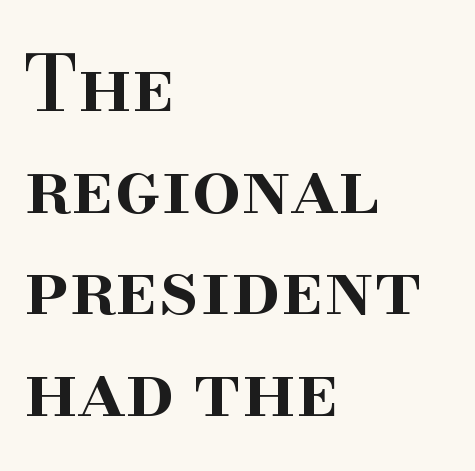
Q: Is the text bold? A: Semi-bold.
Q: Is the text italic (slanted)? A: No, it is upright.
Q: Is the typeface a serif or a sans-serif typeface? A: Serif.
Q: Is the text underlined? A: No.
Q: How is the paragraph aligned? A: Left-aligned.
Q: Is the spacing between letters normal or unusually wide? A: Normal.
Q: Is the spacing between lines tight, normal or loose? A: Normal.
Q: Width (condensed, normal, or wide)? A: Normal.
Q: Stroke contrast? A: High.
Q: x-height? A: Small.
Q: Monospaced? A: No.
